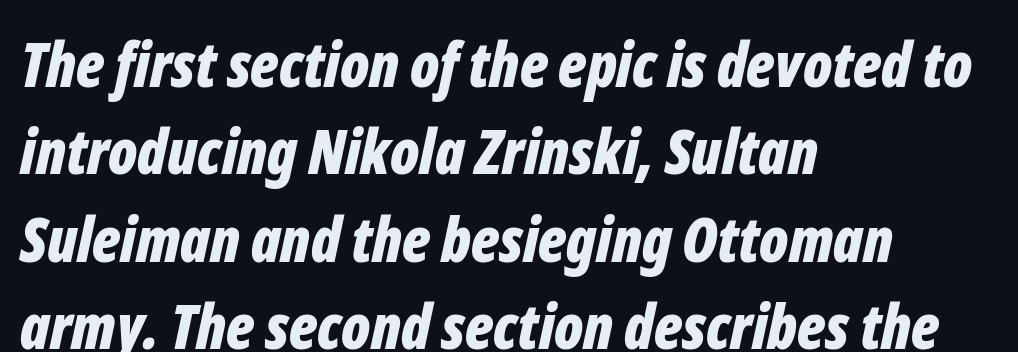
Q: Is the text bold? A: Yes.
Q: Is the text italic (slanted)? A: Yes, it leans right by about 12 degrees.
Q: Is the text underlined? A: No.
Q: How is the paragraph aligned? A: Left-aligned.
Q: Is the spacing between letters normal or unusually wide? A: Normal.
Q: Is the spacing between lines tight, normal or loose? A: Normal.
Q: Width (condensed, normal, or wide)? A: Condensed.
Q: Stroke contrast? A: Low.
Q: x-height? A: Medium.
Q: Monospaced? A: No.
